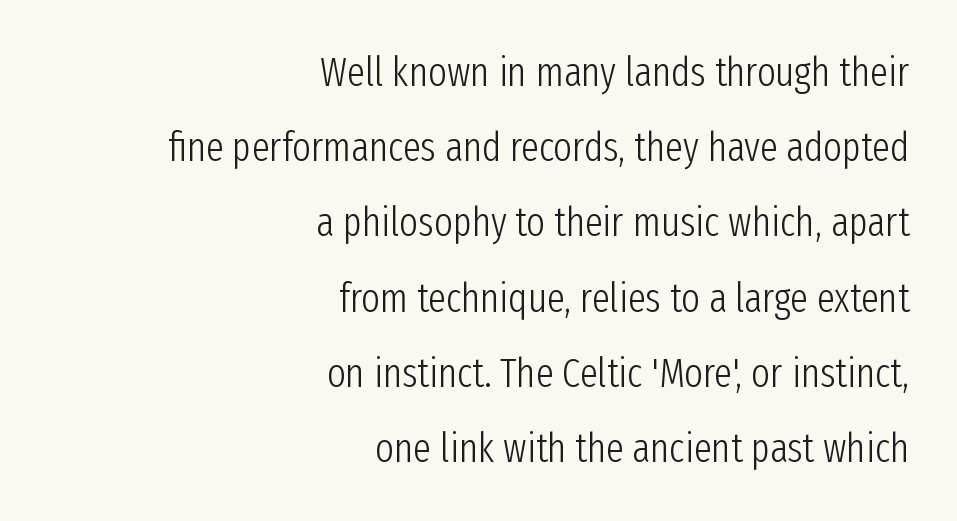
Posture: vertical. Underlining? Definitely not there. The ragged edge is on the left, which tells us the setting is flush right. Compared with a typical body face, this is equally light or lighter still. The face used here is proportionally spaced, like ordinary book or web type. The designer went with a sans here, leaving each stem footless.
